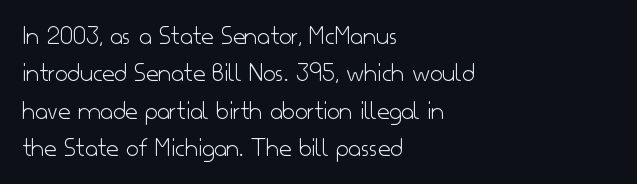
{"italic": "no", "bold": "no", "underline": "no", "align": "left", "line_spacing": "normal", "line_spacing_ratio": 1.38, "letter_spacing": "normal", "letter_spacing_em": 0.0, "glyph_px": 27}
